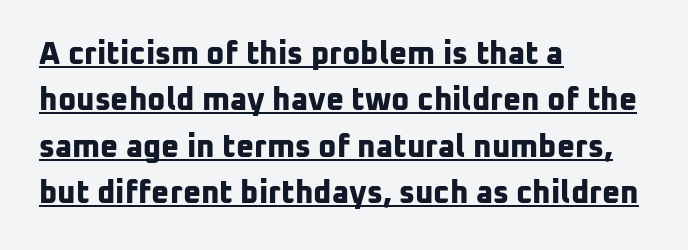
The image shows 31 px bold sans-serif type; set left-aligned, normal line spacing (1.5x), normal letter spacing, underlined; low stroke contrast and a medium x-height.
